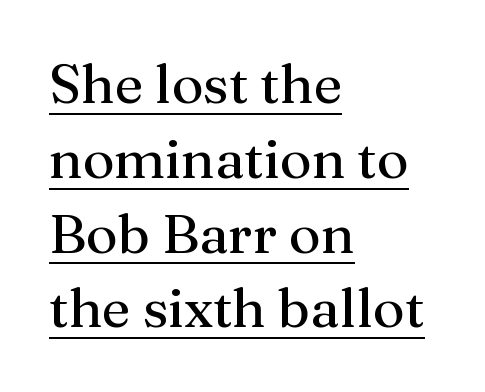
A normal amount of white space separates one row of letters from the next. Short and long lines alike share a common starting point at left. Unlike italic type, these characters show no tilt at all. The weight tops out at a normal text grade. Nothing unusual about the tracking: characters are spaced as the font intends.
